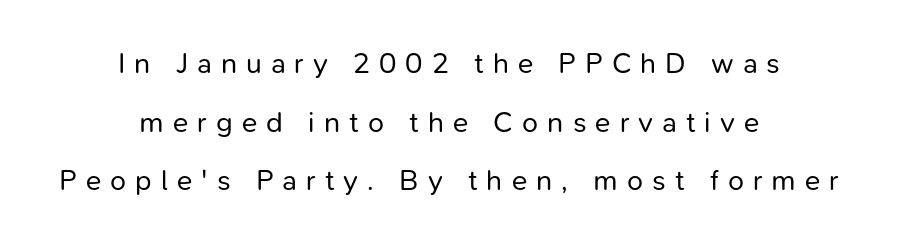
The image shows 29 px regular-weight sans-serif type, upright; set centered, loose line spacing (2.02x), unusually wide letter spacing (+0.31 em), not underlined; low stroke contrast and a medium x-height.
